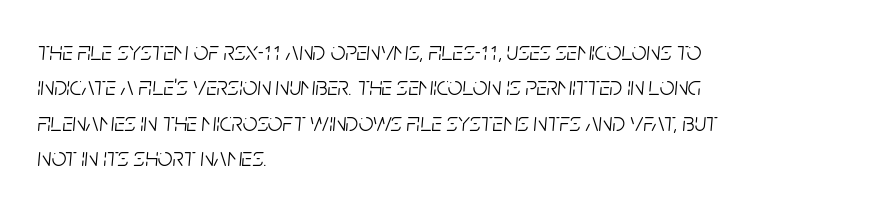
{"italic": "yes", "lean": "right", "slant_degrees": 5, "bold": "no", "underline": "no", "align": "left", "line_spacing": "normal", "line_spacing_ratio": 1.36, "letter_spacing": "normal", "letter_spacing_em": 0.0, "glyph_px": 26}
